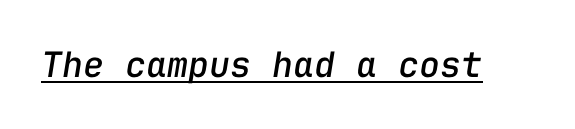
{"italic": "yes", "lean": "right", "slant_degrees": 9, "width": "normal", "stroke_contrast": "low", "x_height": "medium", "monospaced": "yes", "underline": "yes", "letter_spacing": "normal", "letter_spacing_em": 0.0, "glyph_px": 35}
